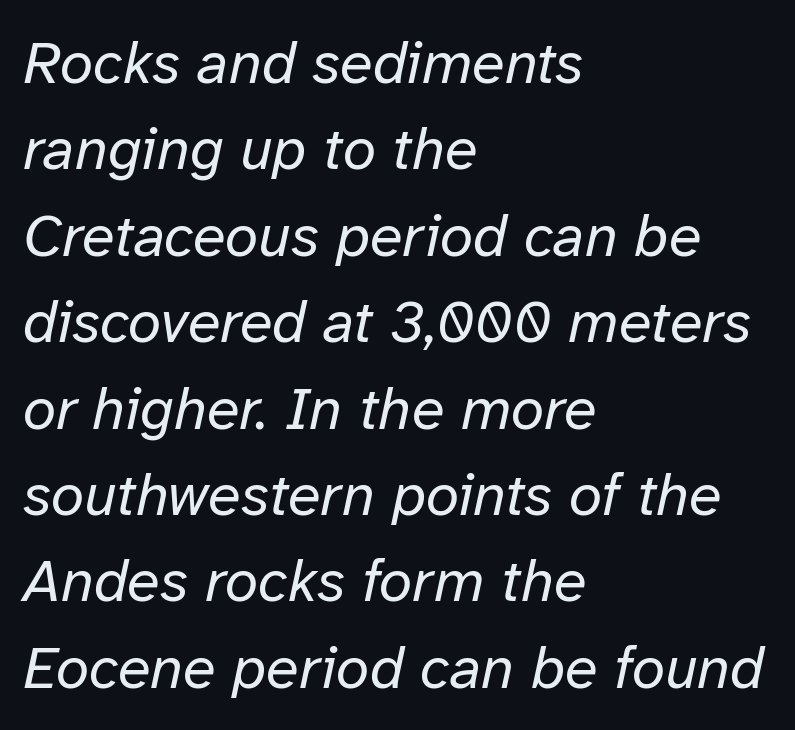
The face used here has a pronounced slope to its letters. Here the designer chose a conventional face with non-uniform glyph widths. Letters have the restrained weight of plain body copy at most. Underlining? Definitely not there.
